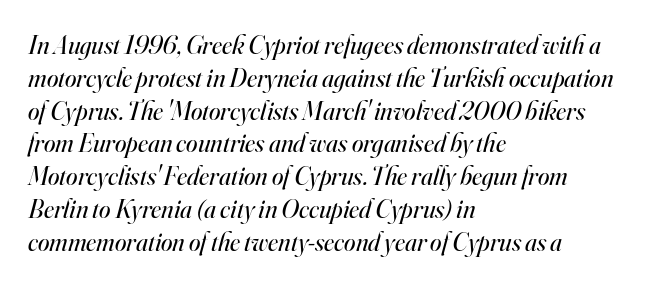
{"italic": "yes", "lean": "right", "slant_degrees": 16, "bold": "no", "underline": "no", "align": "left", "line_spacing": "normal", "line_spacing_ratio": 1.26, "letter_spacing": "normal", "letter_spacing_em": 0.0, "glyph_px": 26}
